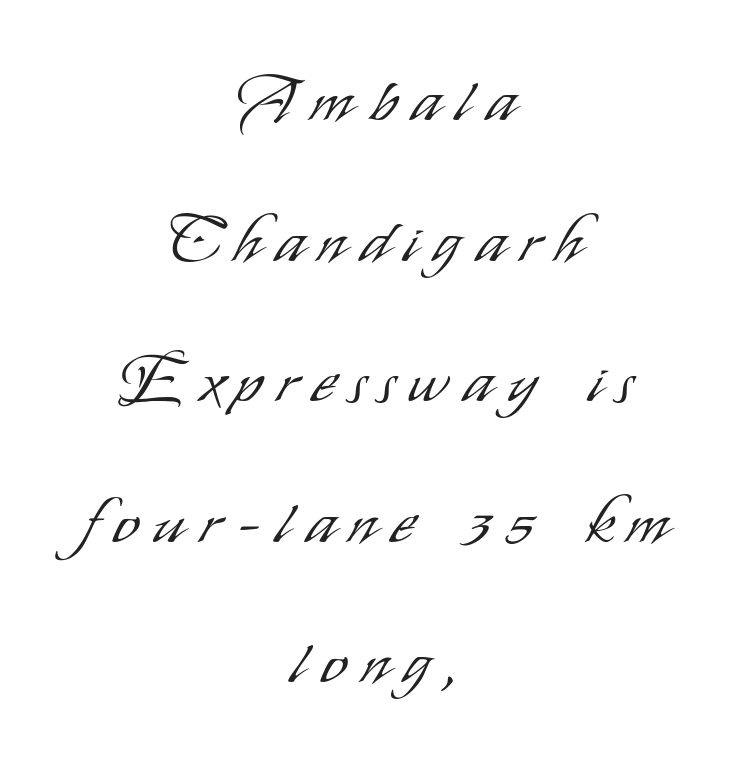
Does the type have serifs? No, each stem ends abruptly. Regarding leading, the lines here are spaced well apart. Letters rest on an invisible, unmarked baseline. There is plenty of visible air inserted between adjacent glyphs. The cut favours lightness, reaching ordinary text weight at its darkest.
